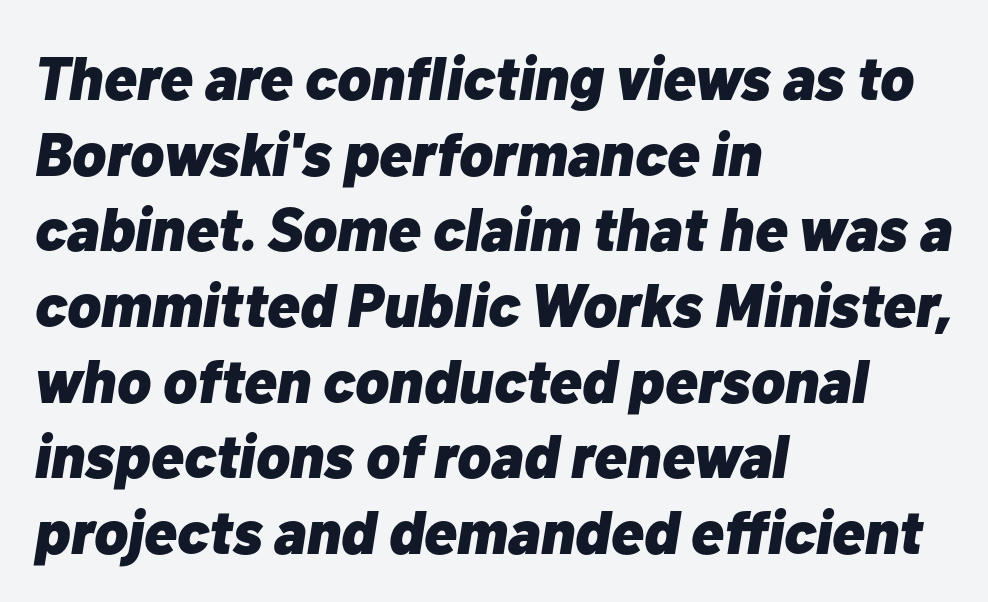
{"italic": "yes", "lean": "right", "slant_degrees": 10, "bold": "yes", "weight": "heavy", "width": "normal", "stroke_contrast": "low", "x_height": "medium", "monospaced": "no", "underline": "no", "align": "left", "line_spacing_ratio": 1.24, "letter_spacing": "normal", "letter_spacing_em": 0.0, "glyph_px": 61}
